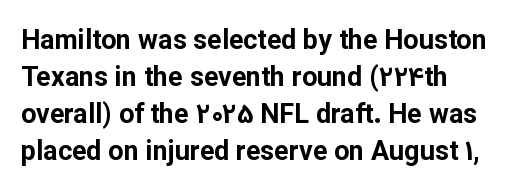
{"italic": "no", "bold": "yes", "underline": "no", "align": "left", "line_spacing": "normal", "line_spacing_ratio": 1.37, "letter_spacing": "normal", "letter_spacing_em": 0.0, "glyph_px": 27}
